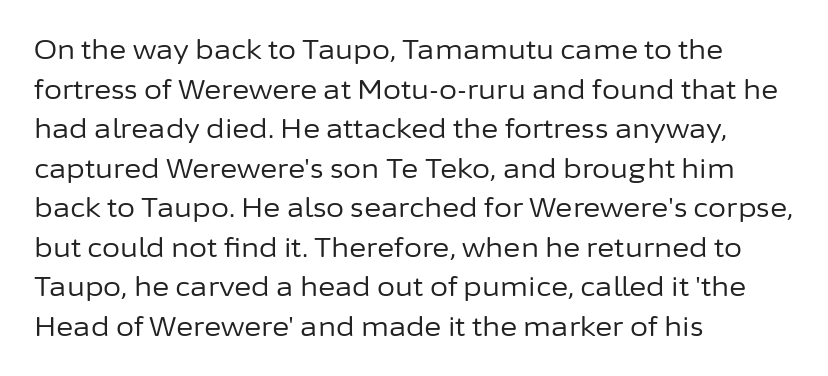
{"italic": "no", "bold": "no", "underline": "no", "align": "left", "line_spacing": "normal", "line_spacing_ratio": 1.52, "letter_spacing": "normal", "letter_spacing_em": 0.0, "glyph_px": 26}
